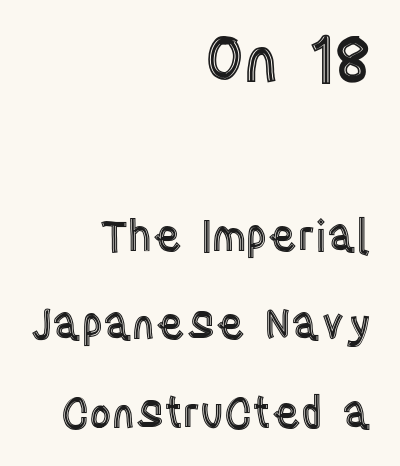
{"italic": "no", "width": "condensed", "x_height": "large", "monospaced": "no", "underline": "no", "align": "right", "line_spacing": "loose", "line_spacing_ratio": 2.06, "letter_spacing": "normal", "letter_spacing_em": 0.0, "larger_block": "first", "size_ratio": 1.51, "glyph_px": 65}
